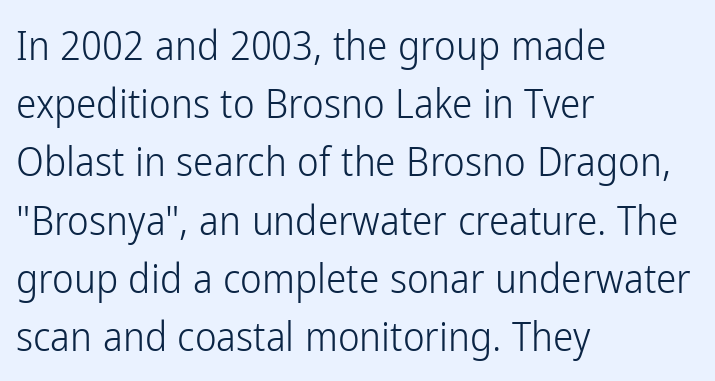
{"serif": "no", "italic": "no", "bold": "no", "weight": "light", "width": "condensed", "stroke_contrast": "low", "x_height": "medium", "monospaced": "no", "underline": "no", "align": "left", "line_spacing": "normal", "line_spacing_ratio": 1.42, "letter_spacing": "normal", "letter_spacing_em": 0.0, "glyph_px": 41}
